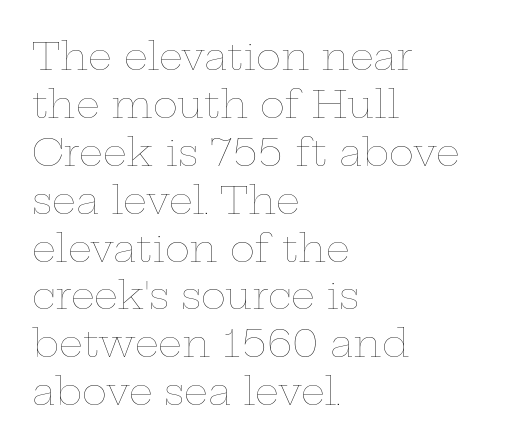
Horizontal bands of white between lines are of average thickness. Reading down the block, your eye returns to a fixed left position each line. This sample has the flowing, uneven cadence of proportional lettering. Caption: face not bold, strokes unweighted. The zone under the glyphs is completely vacant. Honestly, the letter spacing is just normal — you wouldn't notice it.
